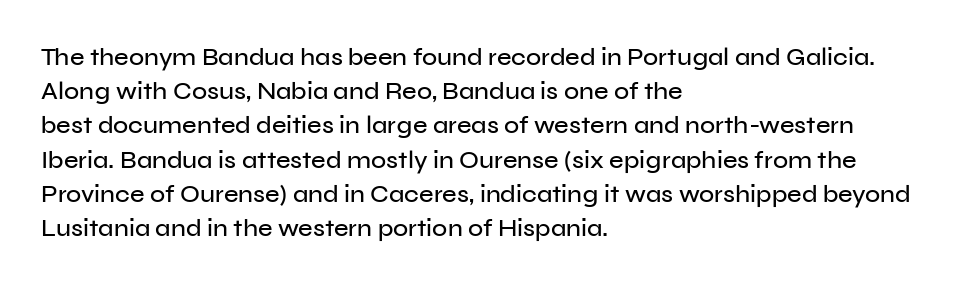
{"italic": "no", "underline": "no", "align": "left", "line_spacing": "normal", "line_spacing_ratio": 1.37, "letter_spacing": "normal", "letter_spacing_em": 0.0, "glyph_px": 25}
